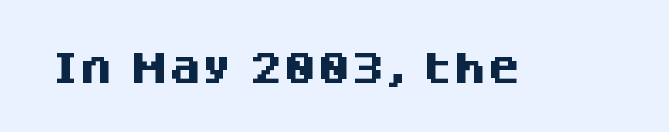
The image shows 34 px heavy sans-serif type, upright; set normal letter spacing, not underlined; medium stroke contrast and a large x-height.
